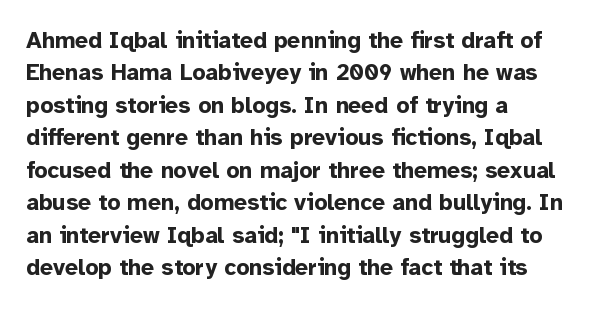
The image shows 23 px bold type, upright; set left-aligned, normal line spacing (1.41x), normal letter spacing, not underlined.
